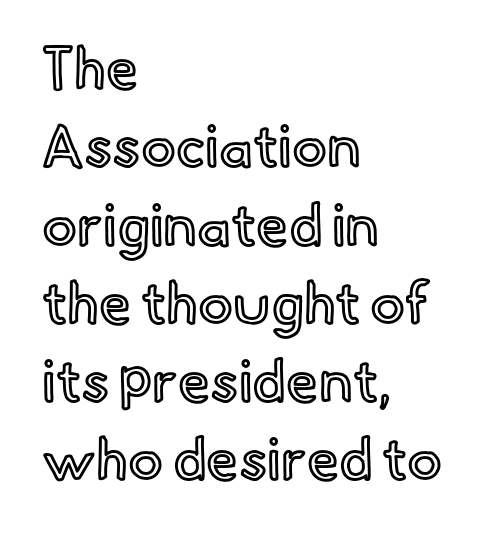
Q: Is the text italic (slanted)? A: No, it is upright.
Q: Is the text underlined? A: No.
Q: How is the paragraph aligned? A: Left-aligned.
Q: Is the spacing between letters normal or unusually wide? A: Normal.
Q: Is the spacing between lines tight, normal or loose? A: Normal.
Q: Width (condensed, normal, or wide)? A: Normal.
Q: x-height? A: Small.
Q: Monospaced? A: No.
